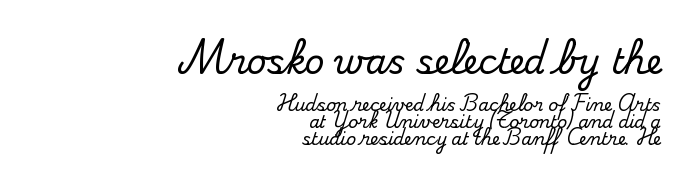
Two sizes are in play, and the larger belongs to the first block. A clean baseline with only descenders dipping below it. The tracking reads as untouched default to a designer's eye.
